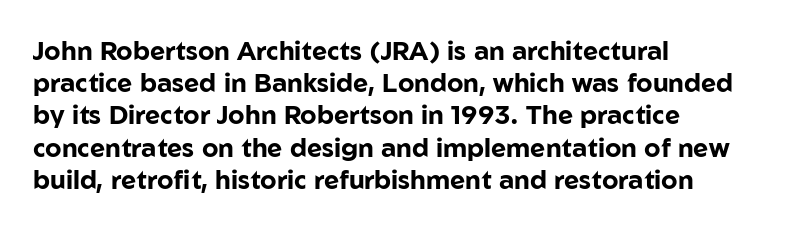
Descenders hang freely into open space. Rendered with straight, roman letterforms. The strokes are fattened all the way to bold. This rendering uses left alignment, leaving the right contour irregular.
